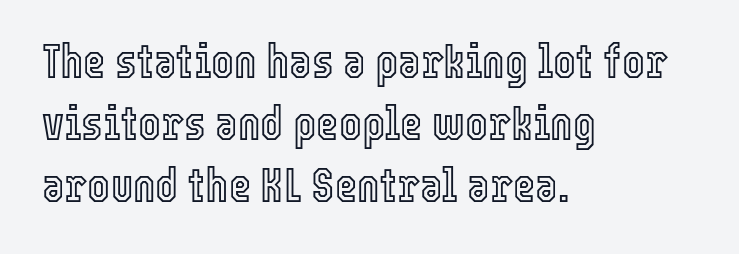
{"italic": "no", "width": "condensed", "x_height": "medium", "monospaced": "no", "underline": "no", "align": "left", "line_spacing": "normal", "line_spacing_ratio": 1.29, "letter_spacing": "normal", "letter_spacing_em": 0.0, "glyph_px": 48}
